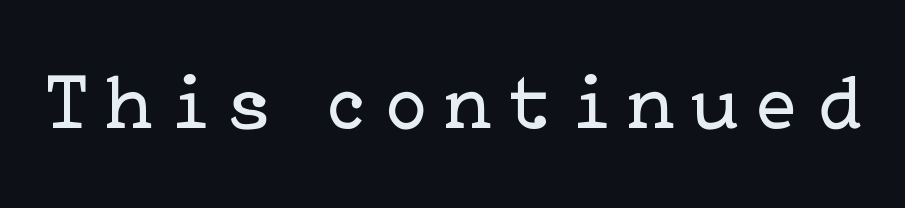
Q: Is the text bold? A: No.
Q: Is the text italic (slanted)? A: No, it is upright.
Q: Is the typeface a serif or a sans-serif typeface? A: Serif.
Q: Is the text underlined? A: No.
Q: Is the spacing between letters normal or unusually wide? A: Unusually wide.
Q: Width (condensed, normal, or wide)? A: Normal.
Q: Stroke contrast? A: Low.
Q: x-height? A: Medium.
